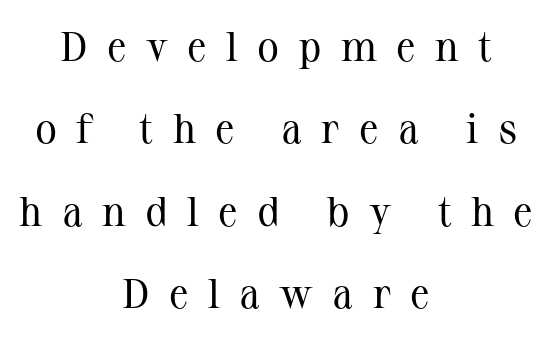
Q: Is the text bold? A: No.
Q: Is the text italic (slanted)? A: No, it is upright.
Q: Is the typeface a serif or a sans-serif typeface? A: Serif.
Q: Is the text underlined? A: No.
Q: How is the paragraph aligned? A: Centered.
Q: Is the spacing between letters normal or unusually wide? A: Unusually wide.
Q: Is the spacing between lines tight, normal or loose? A: Loose.
Q: Width (condensed, normal, or wide)? A: Normal.
Q: Stroke contrast? A: Medium.
Q: x-height? A: Medium.
Q: Monospaced? A: No.
